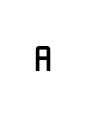
Q: Is the text bold? A: No.
Q: Is the text italic (slanted)? A: No, it is upright.
Q: Is the typeface a serif or a sans-serif typeface? A: Sans-serif.
Q: Is the text underlined? A: No.
Q: Is the spacing between letters normal or unusually wide? A: Unusually wide.
Q: Width (condensed, normal, or wide)? A: Condensed.
Q: Stroke contrast? A: Low.
Q: x-height? A: Medium.
Q: Monospaced? A: No.
